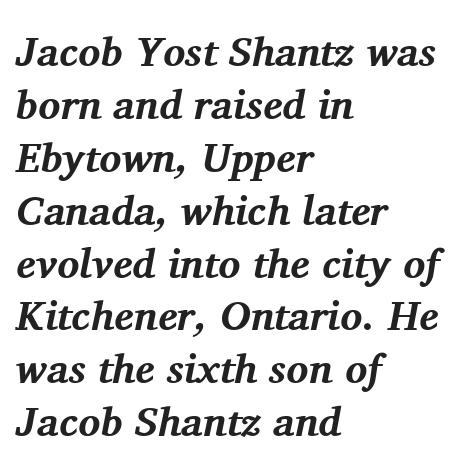
{"serif": "yes", "italic": "yes", "lean": "right", "slant_degrees": 11, "bold": "yes", "weight": "bold", "width": "normal", "stroke_contrast": "medium", "x_height": "medium", "monospaced": "no", "underline": "no", "align": "left", "line_spacing": "normal", "line_spacing_ratio": 1.29, "letter_spacing": "normal", "letter_spacing_em": 0.0, "glyph_px": 41}
